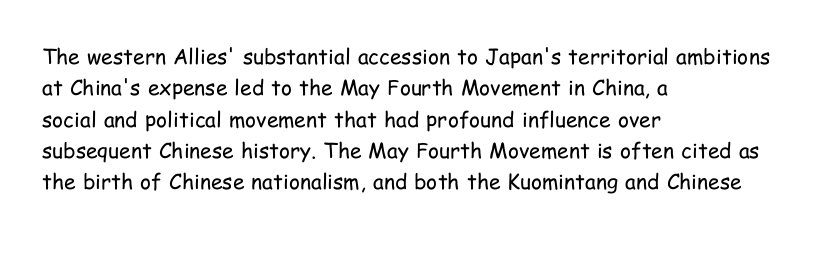
Ordinary non-slanted type is in use. Honestly, the row spacing looks completely unremarkable. These lines keep a tight, regular rhythm from letter to letter. These lines stack with their left ends in a neat column.
